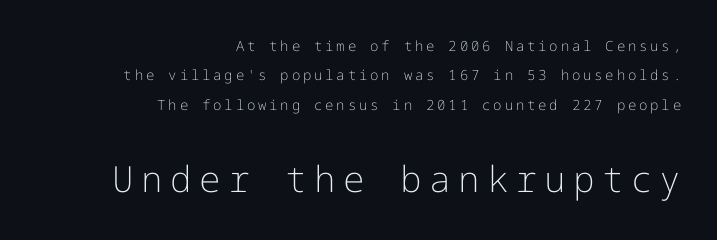
Q: Is the text bold? A: No.
Q: Is the text italic (slanted)? A: No, it is upright.
Q: Is the typeface a serif or a sans-serif typeface? A: Sans-serif.
Q: Is the text underlined? A: No.
Q: How is the paragraph aligned? A: Right-aligned.
Q: Is the spacing between letters normal or unusually wide? A: Unusually wide.
Q: Is the spacing between lines tight, normal or loose? A: Loose.
Q: Which block of text is set in a larger size, the first (top) or the second (bottom)? A: The second (bottom) one.
Q: Width (condensed, normal, or wide)? A: Normal.
Q: Stroke contrast? A: Low.
Q: x-height? A: Medium.
